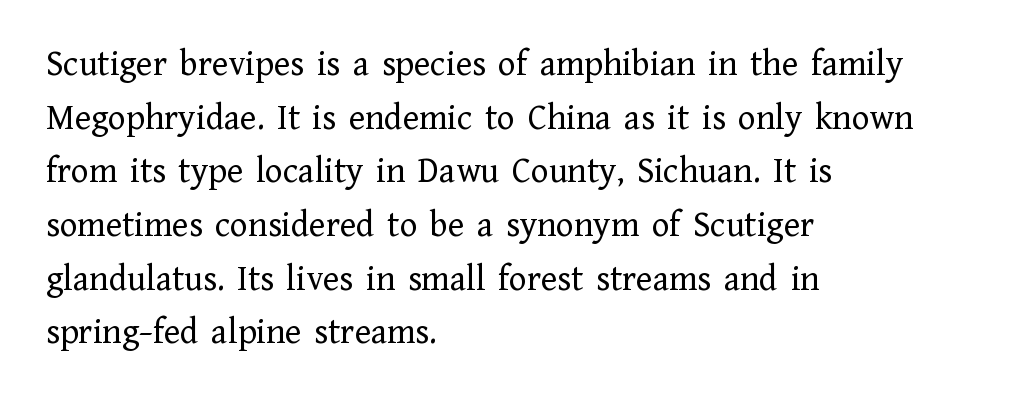
The image shows 37 px regular-weight serif type, upright; set left-aligned, normal line spacing (1.45x), normal letter spacing, not underlined; low stroke contrast and a medium x-height.
